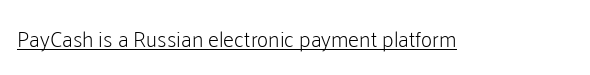
{"italic": "no", "bold": "no", "underline": "yes", "letter_spacing": "normal", "letter_spacing_em": 0.0, "glyph_px": 22}
